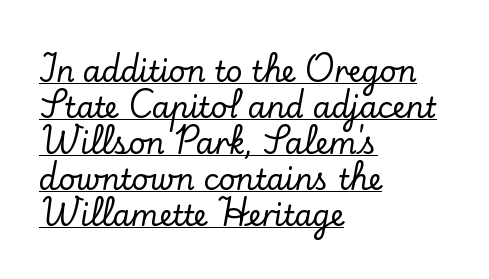
The image shows 29 px serif type; set left-aligned, line spacing 1.24x, normal letter spacing, underlined; low stroke contrast and a small x-height.
